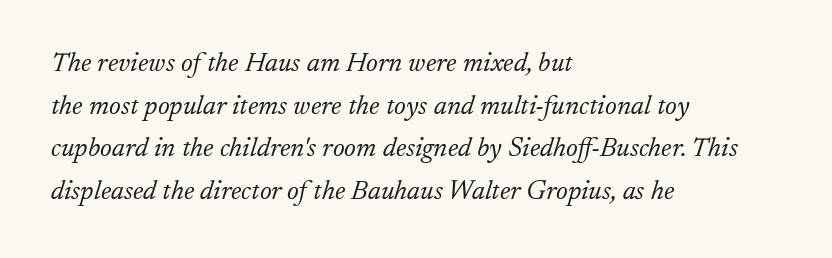
{"italic": "yes", "lean": "right", "slant_degrees": 17, "bold": "no", "underline": "no", "align": "left", "line_spacing": "normal", "line_spacing_ratio": 1.58, "letter_spacing": "normal", "letter_spacing_em": 0.0, "glyph_px": 27}
